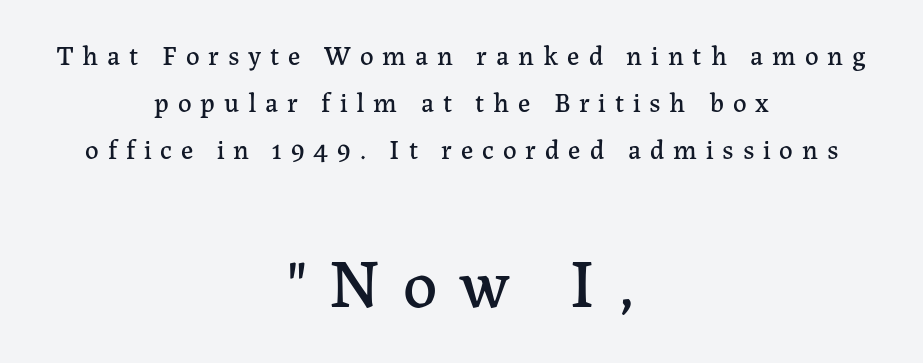
Line starts and ends both wander, symmetrically. Ascenders rise straight up at ninety degrees. Tracking value appears strongly positive — letters spread wide. Is this a fixed-width face? No — the glyphs have proportional, varying widths. Descender tails drop into unmarked territory. Compare the two chunks: the lower has the greater cap height.
